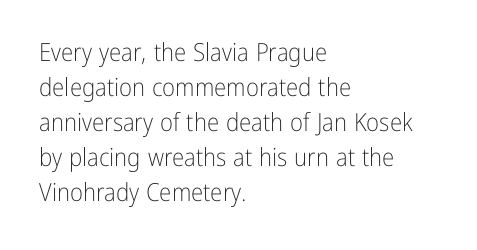
{"italic": "no", "bold": "no", "underline": "no", "align": "left", "line_spacing": "normal", "line_spacing_ratio": 1.4, "letter_spacing": "normal", "letter_spacing_em": 0.0, "glyph_px": 25}
